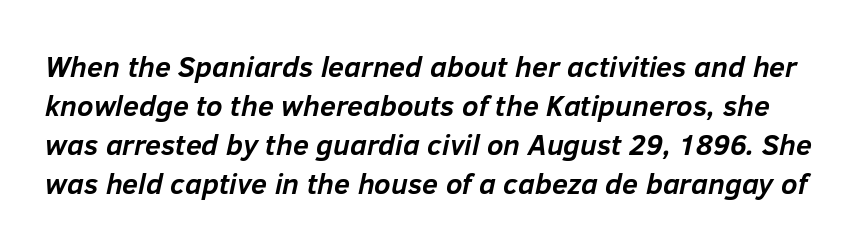
Spacing verdict: proportional, widths tailored to each character. Chunky letters — that's bold for sure. Glyph-to-glyph distance matches everyday printed text. Does the lettering tilt? It does — this is italic. Words float on clear page, feet unadorned.
